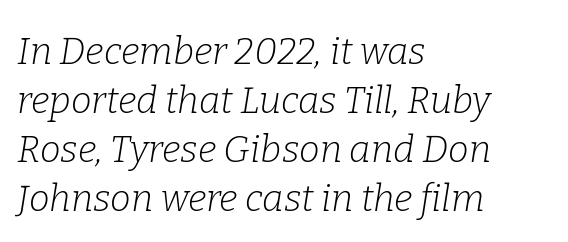
{"serif": "yes", "italic": "yes", "lean": "right", "slant_degrees": 9, "bold": "no", "weight": "light", "width": "normal", "stroke_contrast": "low", "x_height": "medium", "monospaced": "no", "underline": "no", "align": "left", "line_spacing": "normal", "line_spacing_ratio": 1.32, "letter_spacing": "normal", "letter_spacing_em": 0.0, "glyph_px": 37}
